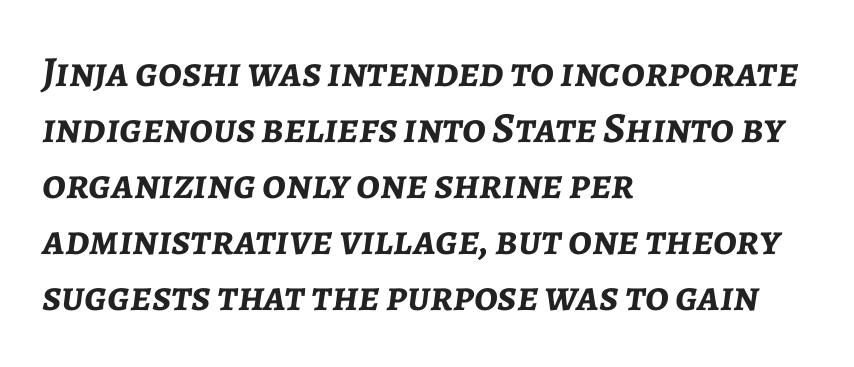
Q: Is the text bold? A: Yes.
Q: Is the text italic (slanted)? A: Yes, it leans right by about 7 degrees.
Q: Is the text underlined? A: No.
Q: How is the paragraph aligned? A: Left-aligned.
Q: Is the spacing between letters normal or unusually wide? A: Normal.
Q: Is the spacing between lines tight, normal or loose? A: Normal.
Q: Width (condensed, normal, or wide)? A: Normal.
Q: Stroke contrast? A: Low.
Q: x-height? A: Medium.
Q: Monospaced? A: No.
